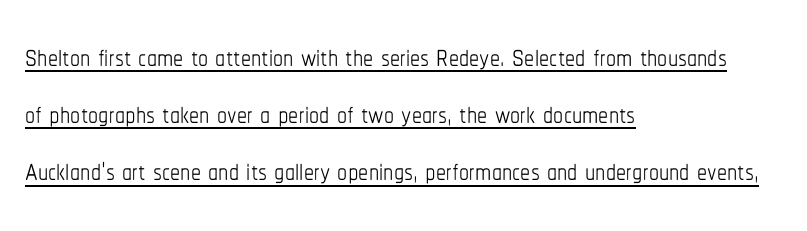
This rendering features underlined lettering. Alignment: flush left. Notice how the stems are strictly vertical — no italics here. Compared with a typical body face, this is equally light or lighter still. Line spacing here is normal. Is this a fixed-width face? No — the glyphs have proportional, varying widths.
